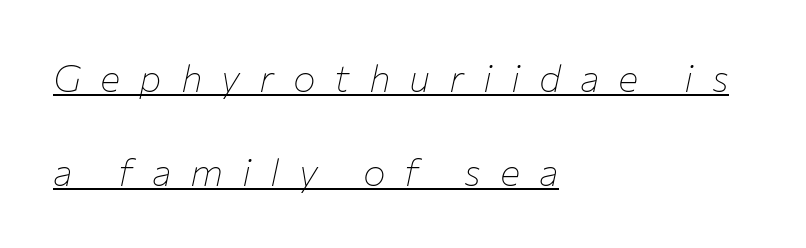
The image shows 38 px thin type, italic (leaning right); set left-aligned, loose line spacing (2.48x), unusually wide letter spacing (+0.5 em), underlined; low stroke contrast and a medium x-height.
